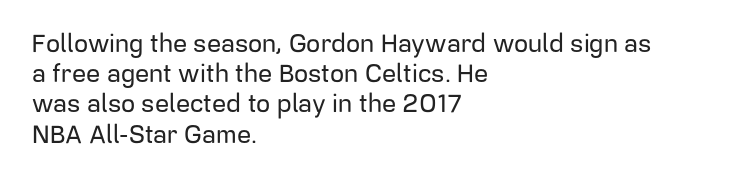
Standard letterfit; no display-style spreading of the glyphs. A typesetter would mark this as roman, not italic. Does the copy run flush right? No — it runs flush left. Words float on clear page, feet unadorned.
